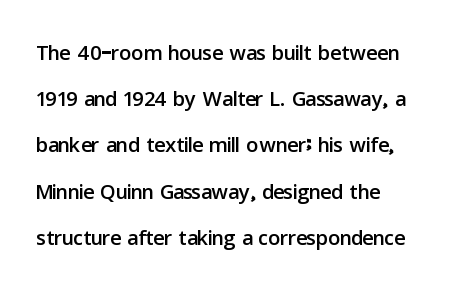
Serif or sans? Sans — the stroke terminals are bare. Descender tails drop into unmarked territory. What stands out about the letter spacing? Nothing — it is the standard amount. The lines sit at an ordinary, default distance from one another.
